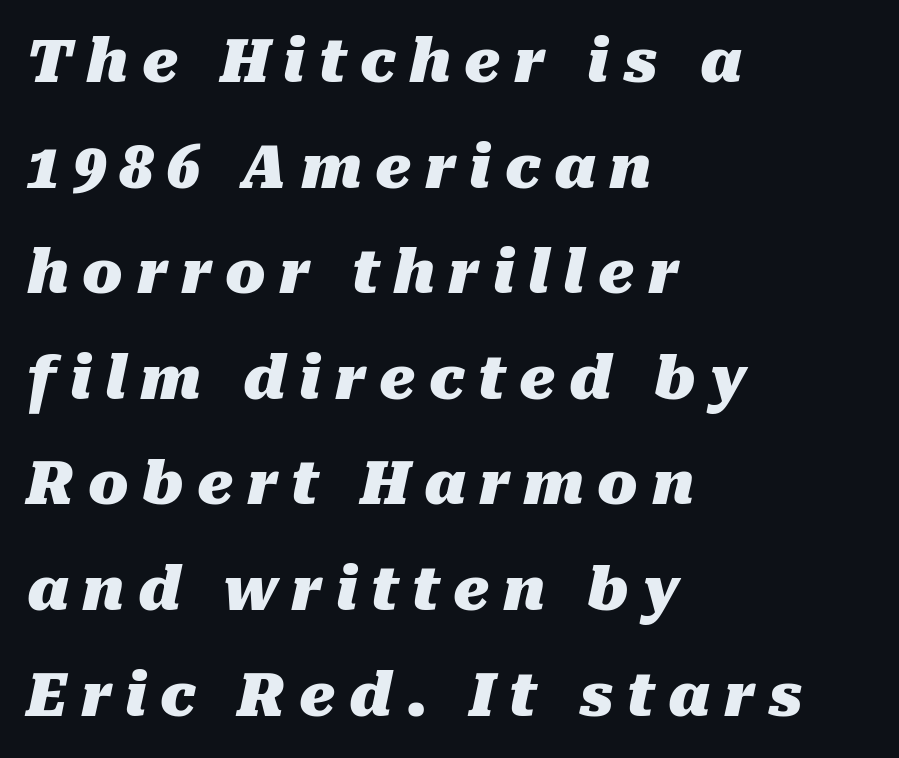
The paragraph shown leans on its left margin. Emphasis-style slanted type is in use. The letters advance in unequal steps, a hallmark of proportional type. The area under the type is left untouched. These words are printed bold, with thick strokes throughout.
